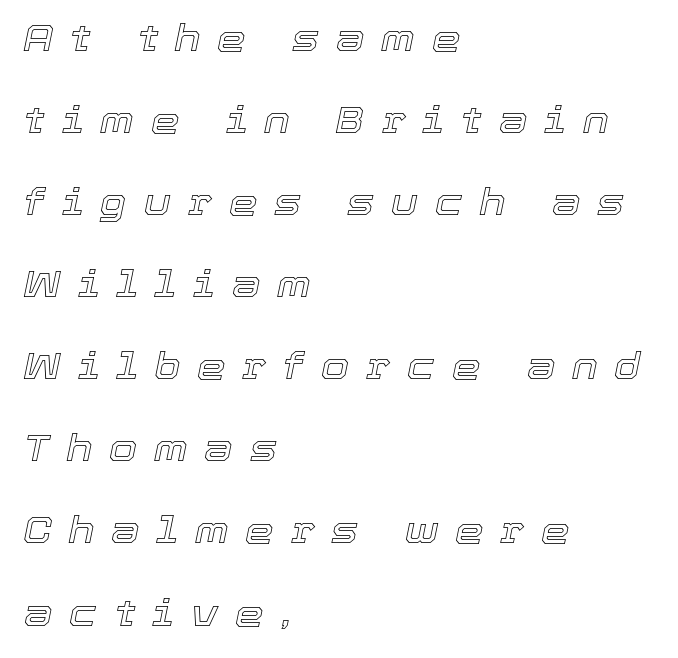
The space directly below the letters is spotless. Notice how the passage keeps a crisp vertical edge on the left only. The rendering uses a large line-height, opening up the rows. The rendering uses natural spacing where letterforms have individual widths.
